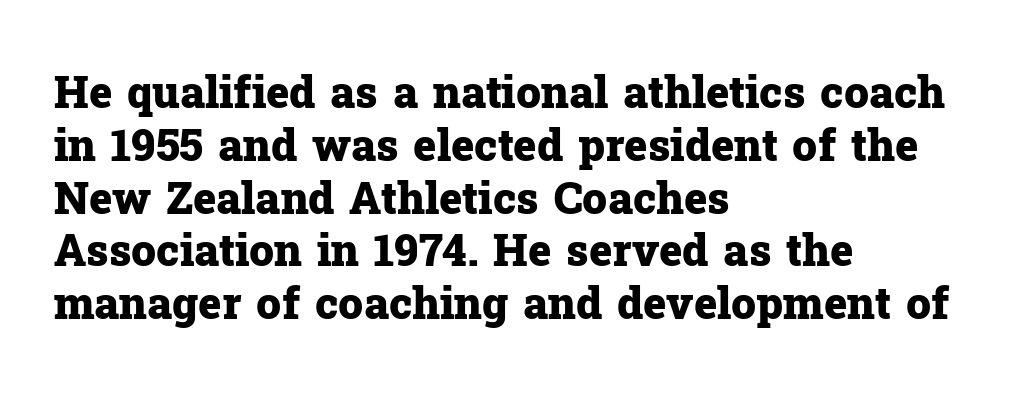
Q: Is the text bold? A: Yes.
Q: Is the text italic (slanted)? A: No, it is upright.
Q: Is the typeface a serif or a sans-serif typeface? A: Serif.
Q: Is the text underlined? A: No.
Q: How is the paragraph aligned? A: Left-aligned.
Q: Is the spacing between letters normal or unusually wide? A: Normal.
Q: Width (condensed, normal, or wide)? A: Normal.
Q: Stroke contrast? A: Low.
Q: x-height? A: Medium.
Q: Monospaced? A: No.
